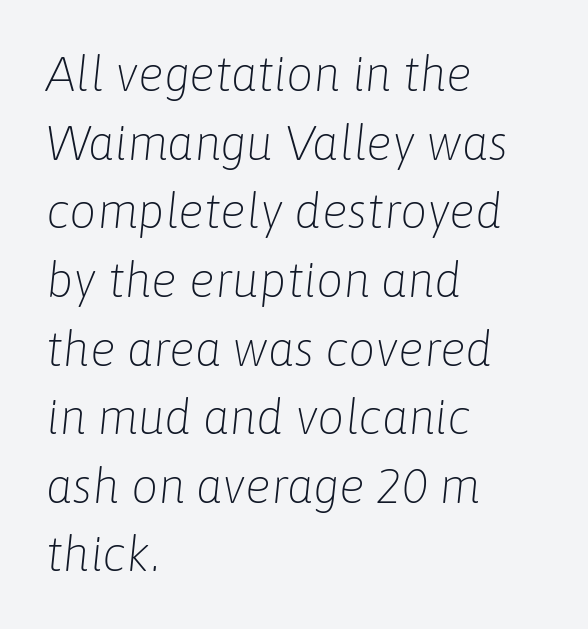
{"italic": "yes", "lean": "right", "slant_degrees": 6, "bold": "no", "weight": "light", "width": "normal", "stroke_contrast": "low", "x_height": "medium", "monospaced": "no", "underline": "no", "align": "left", "line_spacing": "normal", "line_spacing_ratio": 1.43, "letter_spacing": "normal", "letter_spacing_em": 0.0, "glyph_px": 48}
